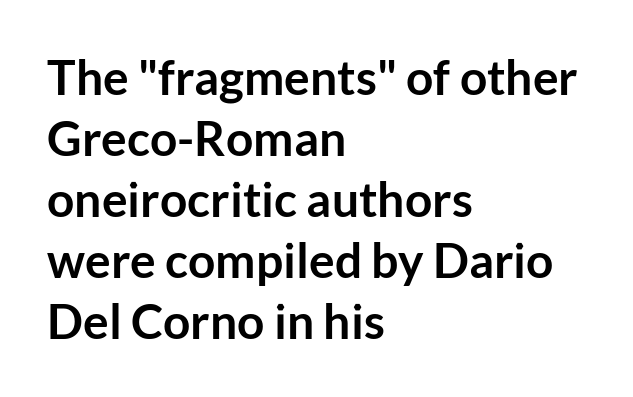
{"serif": "no", "italic": "no", "bold": "yes", "weight": "semibold", "width": "normal", "stroke_contrast": "low", "x_height": "medium", "monospaced": "no", "underline": "no", "align": "left", "line_spacing": "normal", "line_spacing_ratio": 1.27, "letter_spacing": "normal", "letter_spacing_em": 0.0, "glyph_px": 48}
